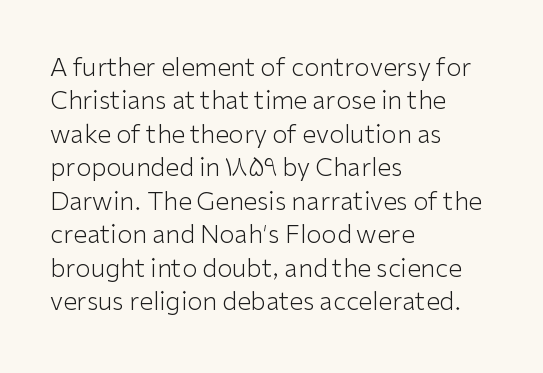
{"italic": "no", "bold": "no", "underline": "no", "align": "left", "line_spacing": "normal", "line_spacing_ratio": 1.34, "letter_spacing": "normal", "letter_spacing_em": 0.0, "glyph_px": 25}
